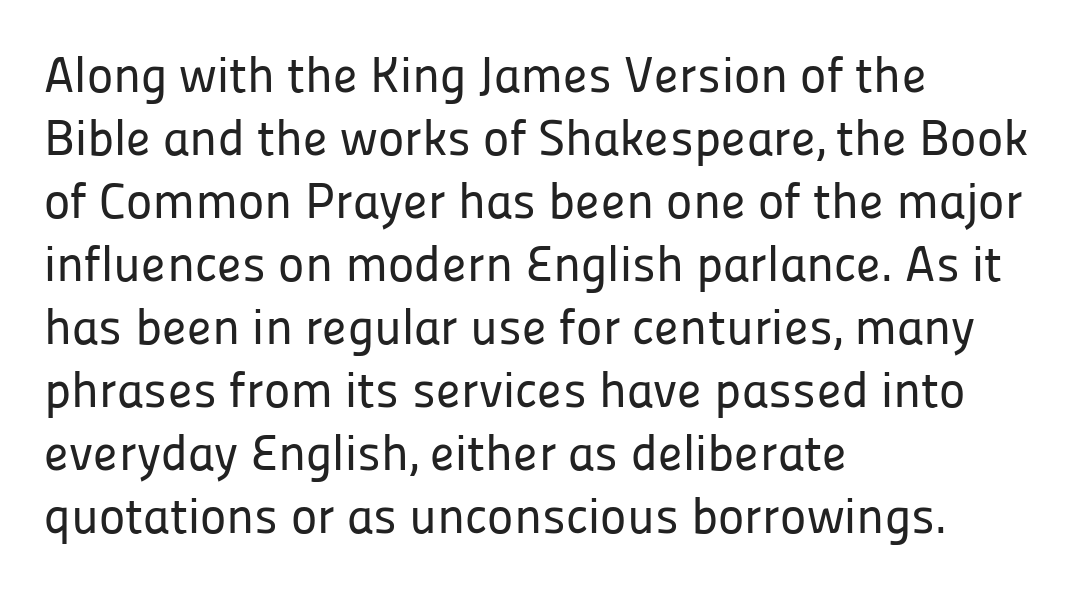
The image shows 50 px sans-serif type, upright; set left-aligned, normal line spacing (1.26x), normal letter spacing, not underlined; low stroke contrast and a medium x-height.
